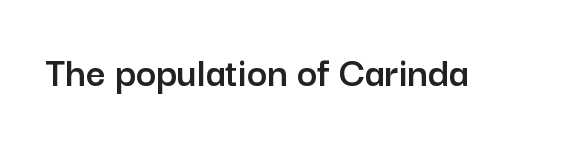
The image shows 43 px sans-serif type, upright; set normal letter spacing, not underlined; low stroke contrast and a medium x-height.
